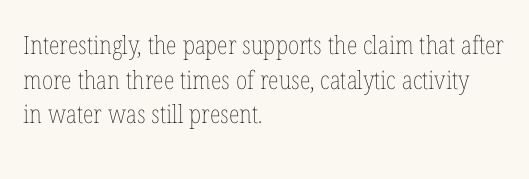
{"italic": "no", "bold": "no", "underline": "no", "align": "left", "line_spacing": "normal", "line_spacing_ratio": 1.39, "letter_spacing": "normal", "letter_spacing_em": 0.0, "glyph_px": 25}
